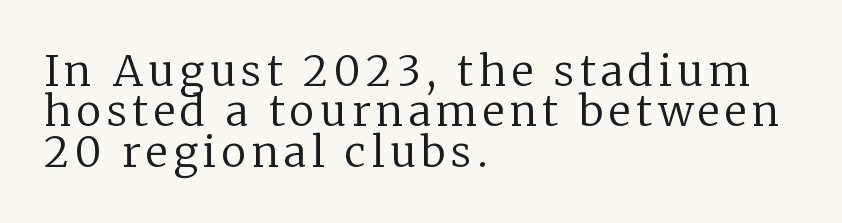
Q: Is the text bold? A: No.
Q: Is the text italic (slanted)? A: No, it is upright.
Q: Is the typeface a serif or a sans-serif typeface? A: Serif.
Q: Is the text underlined? A: No.
Q: How is the paragraph aligned? A: Left-aligned.
Q: Is the spacing between lines tight, normal or loose? A: Tight.
Q: Width (condensed, normal, or wide)? A: Normal.
Q: Stroke contrast? A: Low.
Q: x-height? A: Medium.
Q: Monospaced? A: No.
